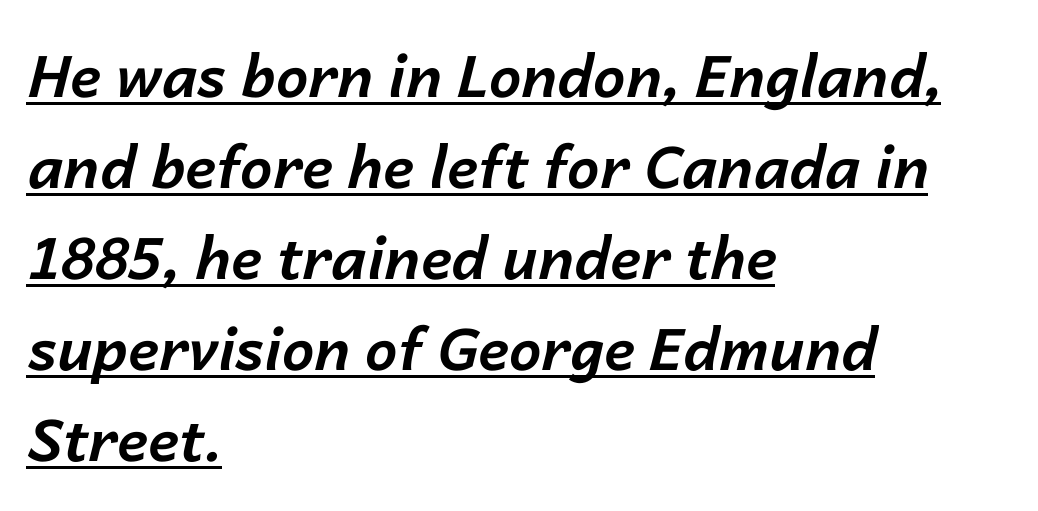
What decoration does the sample have? An underline. The lettering tilts uniformly, giving the passage an italic look. How heavy is the stroke? Heavy — this is a bold. Vertical spacing — default.
